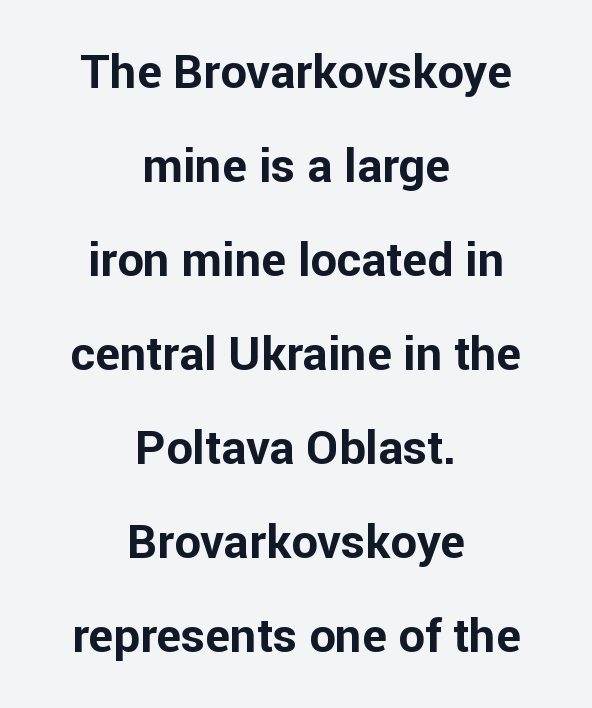
Regarding serifs, this sample does without them. The rendering positions every line midway between the sides. Is this a fixed-width face? No — the glyphs have proportional, varying widths. Does the lettering tilt? It doesn't — this is upright. Quick note: interline space is abundant.
